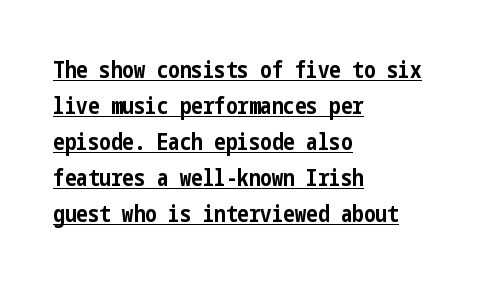
Glyph-to-glyph distance matches everyday printed text. The face used here has the dense, thick strokes of a bold. Rendered with straight, roman letterforms. Is the block centered? No — it sits flush against the left margin.
